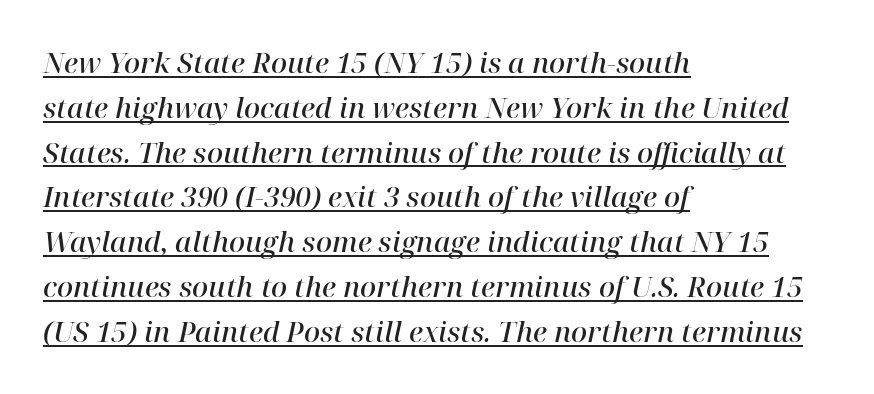
The space between consecutive lines is moderate. Reading down the block, your eye returns to a fixed left position each line. Old-style or modern, the face here clearly has serifs. Compared with ordinary roman type, these characters are visibly tilted.
